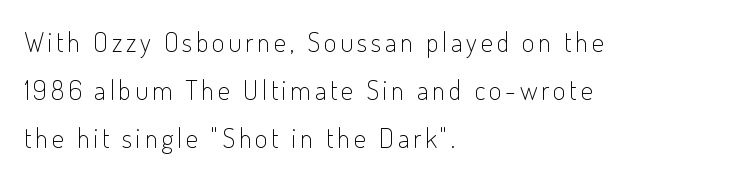
{"italic": "no", "bold": "no", "underline": "no", "align": "left", "line_spacing_ratio": 1.78, "glyph_px": 27}
